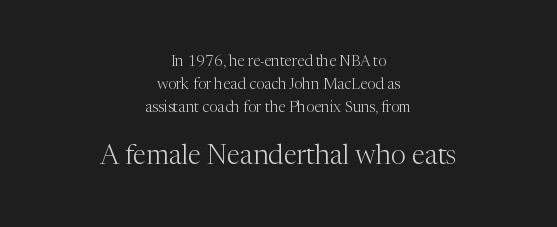
Q: Is the text bold? A: No.
Q: Is the text italic (slanted)? A: No, it is upright.
Q: Is the text underlined? A: No.
Q: How is the paragraph aligned? A: Centered.
Q: Is the spacing between letters normal or unusually wide? A: Normal.
Q: Is the spacing between lines tight, normal or loose? A: Normal.
Q: Which block of text is set in a larger size, the first (top) or the second (bottom)? A: The second (bottom) one.
